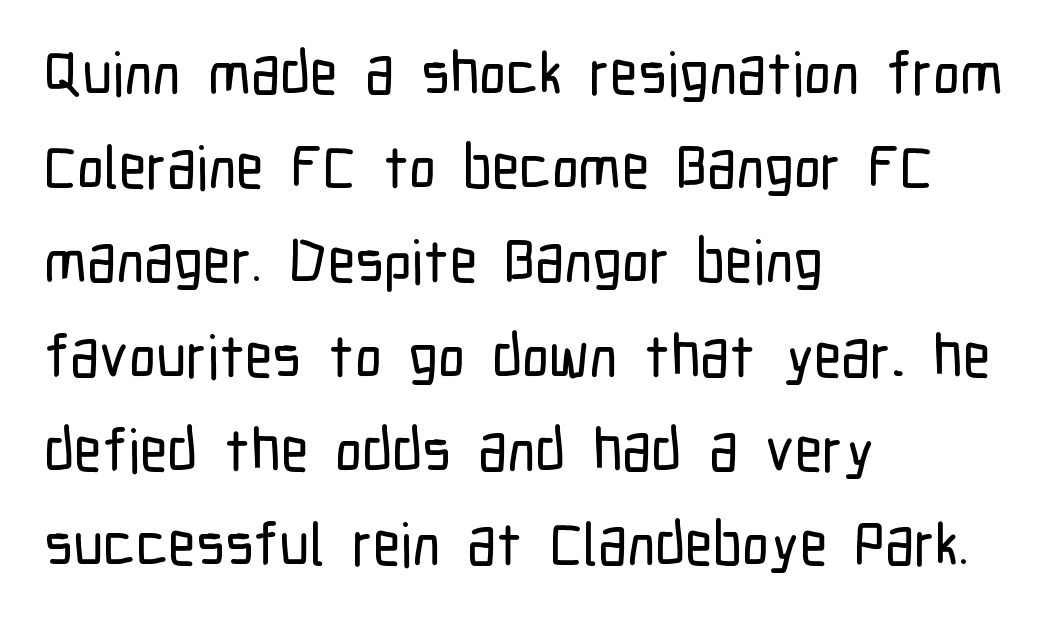
{"serif": "no", "italic": "no", "width": "condensed", "stroke_contrast": "low", "x_height": "medium", "monospaced": "no", "underline": "no", "align": "left", "line_spacing": "normal", "line_spacing_ratio": 1.57, "letter_spacing": "normal", "letter_spacing_em": 0.0, "glyph_px": 60}
